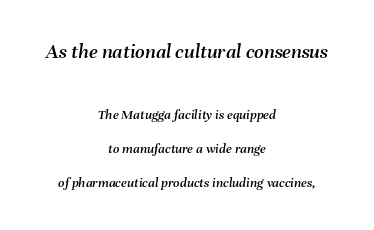
Q: Is the text italic (slanted)? A: Yes, it leans right by about 8 degrees.
Q: Is the text underlined? A: No.
Q: How is the paragraph aligned? A: Centered.
Q: Is the spacing between letters normal or unusually wide? A: Normal.
Q: Is the spacing between lines tight, normal or loose? A: Loose.
Q: Which block of text is set in a larger size, the first (top) or the second (bottom)? A: The first (top) one.
